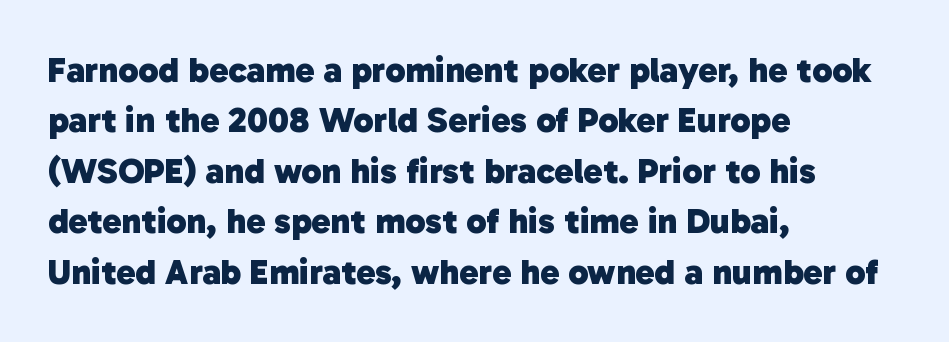
The image shows 36 px heavy sans-serif type; set left-aligned, normal line spacing (1.4x), normal letter spacing, not underlined; low stroke contrast and a medium x-height.
